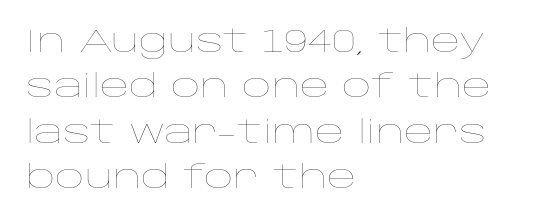
Anything drawn beneath the words? Only blank space. Notice how the stems are strictly vertical — no italics here. Observe the ordinary spacing: letters are neighbours, not strangers. The lines are quadded left. Is this a fixed-width face? No — the glyphs have proportional, varying widths.
